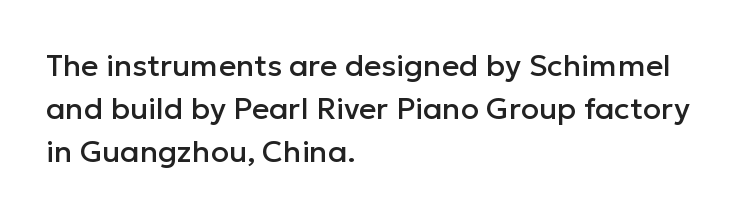
{"serif": "no", "italic": "no", "width": "normal", "stroke_contrast": "low", "x_height": "medium", "monospaced": "no", "underline": "no", "align": "left", "line_spacing": "normal", "line_spacing_ratio": 1.44, "letter_spacing": "normal", "letter_spacing_em": 0.0, "glyph_px": 30}
